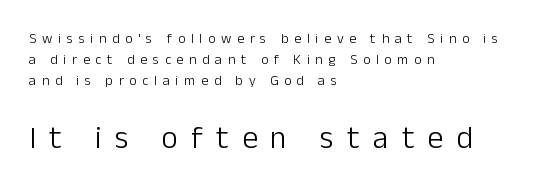
The image shows 32 px light sans-serif type, upright; set left-aligned, normal line spacing (1.49x), unusually wide letter spacing (+0.41 em), not underlined; the second (bottom) block is 2.29x larger; low stroke contrast and a medium x-height.
